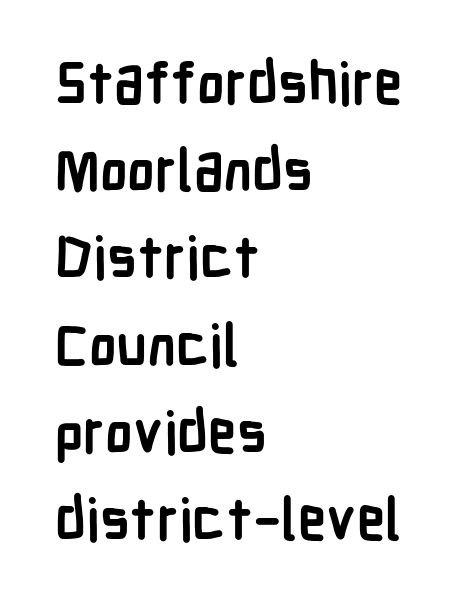
{"serif": "no", "italic": "no", "bold": "yes", "weight": "semibold", "width": "condensed", "stroke_contrast": "low", "x_height": "medium", "monospaced": "no", "underline": "no", "align": "left", "line_spacing": "normal", "line_spacing_ratio": 1.53, "letter_spacing": "normal", "letter_spacing_em": 0.0, "glyph_px": 57}
